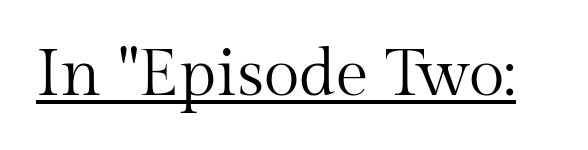
Ascenders rise straight up at ninety degrees. Students, observe the line beneath the letters — that is underlining. The passage shown is not bold in any degree. In terms of letterspacing, this is plain default setting. Examine the stroke ends and you'll spot serifs. Looks like regular typesetting: each glyph gets only the width it needs.
